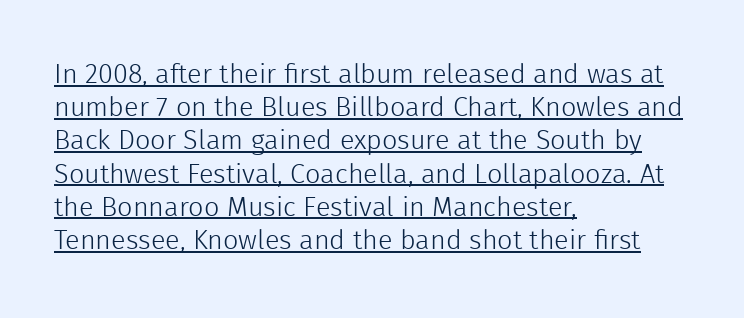
The typeface has the unassuming heft of standard copy or less. Leftover space on each line is placed entirely after the last word. Posture: straight, roman, zero tilt. Tracking here is standard; glyphs follow each other at the usual distance.
